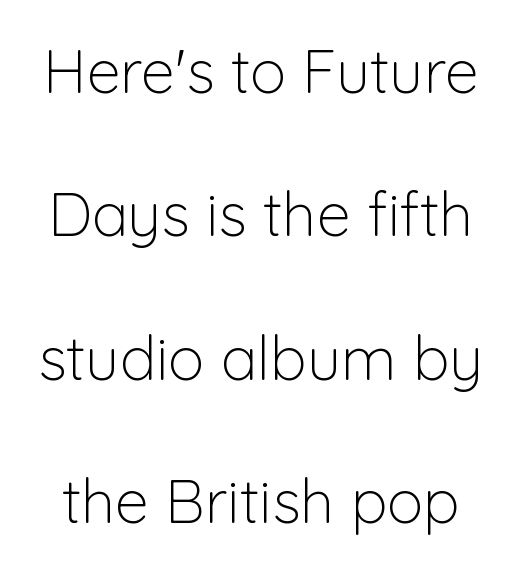
Compared with typical paragraphs, the rows here are farther apart. Nothing unusual about the tracking: characters are spaced as the font intends. These lines are composed in type without serifs. The baseline area is clear. Unlike italic type, these characters show no tilt at all.
